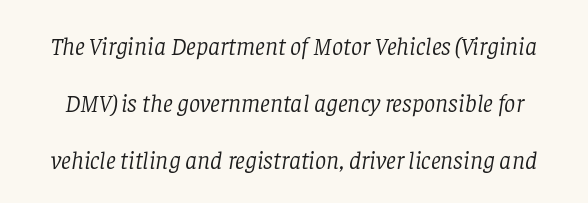
The strip under each line holds only bare page. Slanted lettering throughout. Notice the wide empty band between every row — that's loose leading. Stems here are at most as thick as an everyday book face. Words appear dense and cohesive because spacing is normal.
